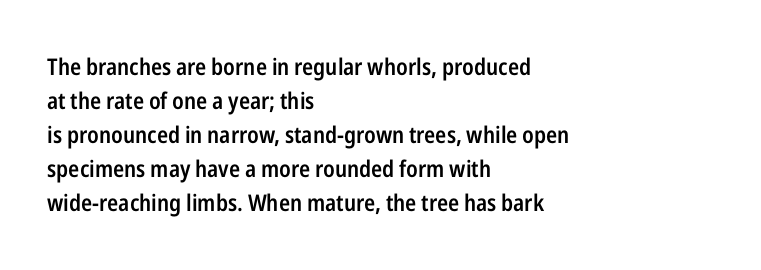
Q: Is the text bold? A: Semi-bold.
Q: Is the text italic (slanted)? A: No, it is upright.
Q: Is the text underlined? A: No.
Q: How is the paragraph aligned? A: Left-aligned.
Q: Is the spacing between letters normal or unusually wide? A: Normal.
Q: Is the spacing between lines tight, normal or loose? A: Normal.
